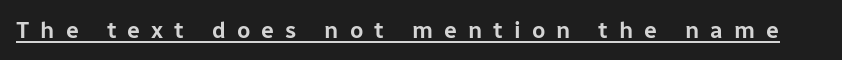
{"italic": "no", "underline": "yes", "letter_spacing": "wide", "letter_spacing_em": 0.48, "glyph_px": 23}
